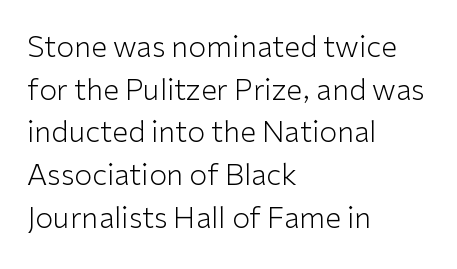
Q: Is the text bold? A: No.
Q: Is the text italic (slanted)? A: No, it is upright.
Q: Is the typeface a serif or a sans-serif typeface? A: Sans-serif.
Q: Is the text underlined? A: No.
Q: How is the paragraph aligned? A: Left-aligned.
Q: Is the spacing between letters normal or unusually wide? A: Normal.
Q: Is the spacing between lines tight, normal or loose? A: Normal.
Q: Width (condensed, normal, or wide)? A: Normal.
Q: Stroke contrast? A: Low.
Q: x-height? A: Medium.
Q: Monospaced? A: No.
